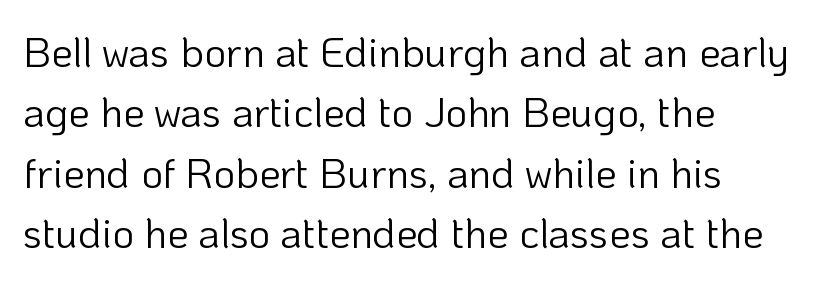
The image shows 42 px light sans-serif type, upright; set normal line spacing (1.44x), normal letter spacing, not underlined; low stroke contrast and a medium x-height.
